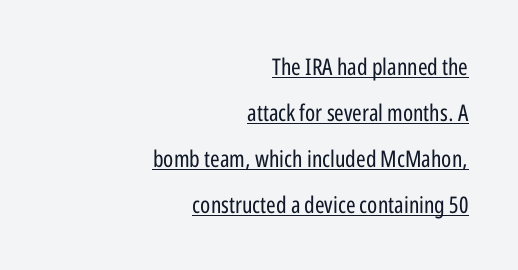
{"italic": "no", "bold": "no", "underline": "yes", "align": "right", "line_spacing": "loose", "line_spacing_ratio": 2.0, "letter_spacing": "normal", "letter_spacing_em": 0.0, "glyph_px": 23}
